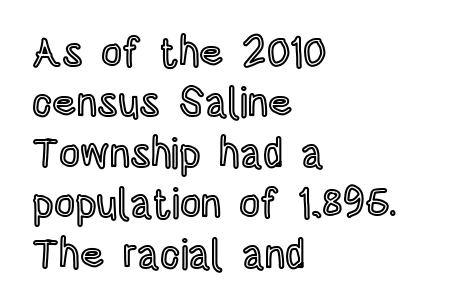
Compared with typical body copy, the letter spacing here is the same. Decoration check: the copy has no underline. Line beginnings align vertically; line endings do not. The axis of the letterforms is exactly vertical.
